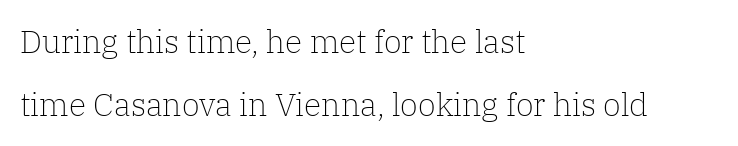
The image shows 32 px light serif type, upright; set left-aligned, loose line spacing (1.98x), normal letter spacing, not underlined; low stroke contrast and a medium x-height.
